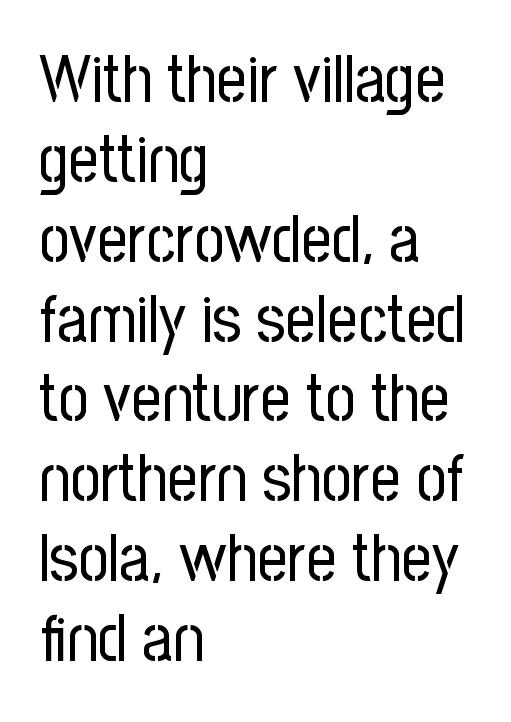
Q: Is the text bold? A: No.
Q: Is the text italic (slanted)? A: No, it is upright.
Q: Is the typeface a serif or a sans-serif typeface? A: Sans-serif.
Q: Is the text underlined? A: No.
Q: How is the paragraph aligned? A: Left-aligned.
Q: Is the spacing between letters normal or unusually wide? A: Normal.
Q: Width (condensed, normal, or wide)? A: Condensed.
Q: Stroke contrast? A: Low.
Q: x-height? A: Medium.
Q: Monospaced? A: No.
